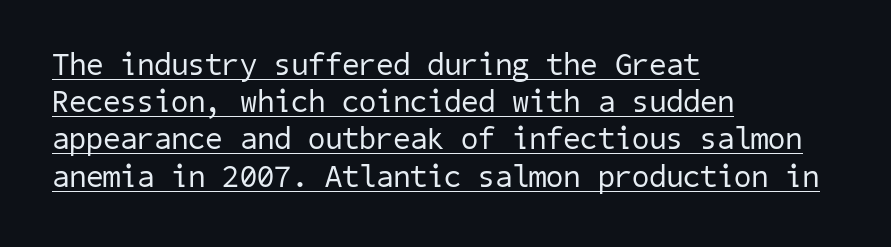
{"serif": "no", "bold": "no", "weight": "regular", "width": "normal", "stroke_contrast": "low", "x_height": "medium", "underline": "yes", "align": "left", "line_spacing_ratio": 1.2, "letter_spacing": "normal", "letter_spacing_em": 0.0, "glyph_px": 31}
